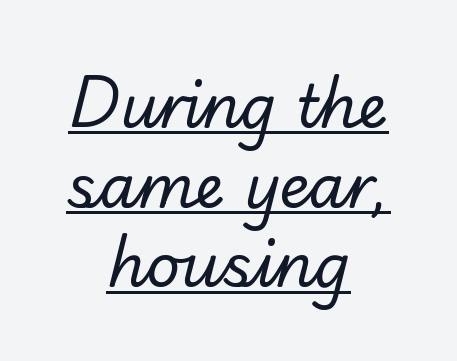
Q: Is the text bold? A: No.
Q: Is the typeface a serif or a sans-serif typeface? A: Sans-serif.
Q: Is the text underlined? A: Yes.
Q: How is the paragraph aligned? A: Centered.
Q: Is the spacing between letters normal or unusually wide? A: Normal.
Q: Is the spacing between lines tight, normal or loose? A: Normal.
Q: Width (condensed, normal, or wide)? A: Normal.
Q: Stroke contrast? A: Low.
Q: x-height? A: Small.
Q: Monospaced? A: No.
